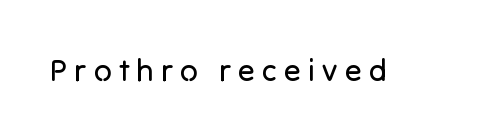
{"serif": "no", "italic": "no", "bold": "no", "weight": "regular", "width": "normal", "stroke_contrast": "low", "x_height": "medium", "monospaced": "no", "underline": "no", "letter_spacing": "wide", "letter_spacing_em": 0.23, "glyph_px": 31}
